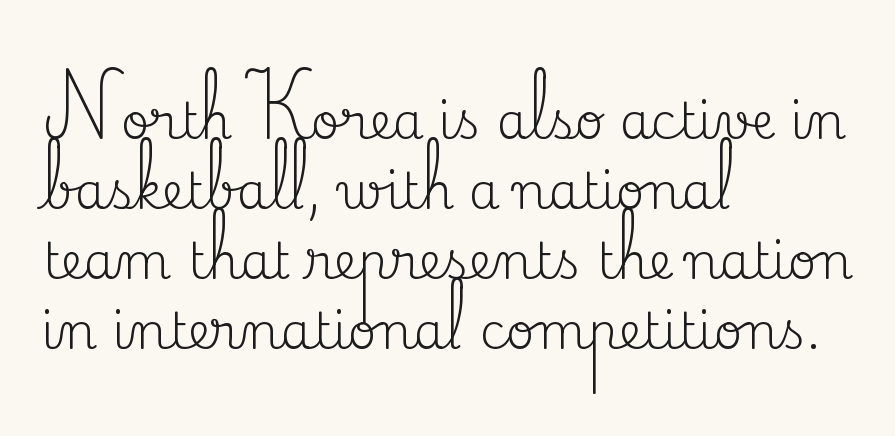
Honestly, the row spacing looks completely unremarkable. Glance below the letters and you will spot only blank space. This sample has the flowing, uneven cadence of proportional lettering. You can tell it's not italic because the verticals are truly vertical. You could call the tracking neutral — neither tight nor loose.
